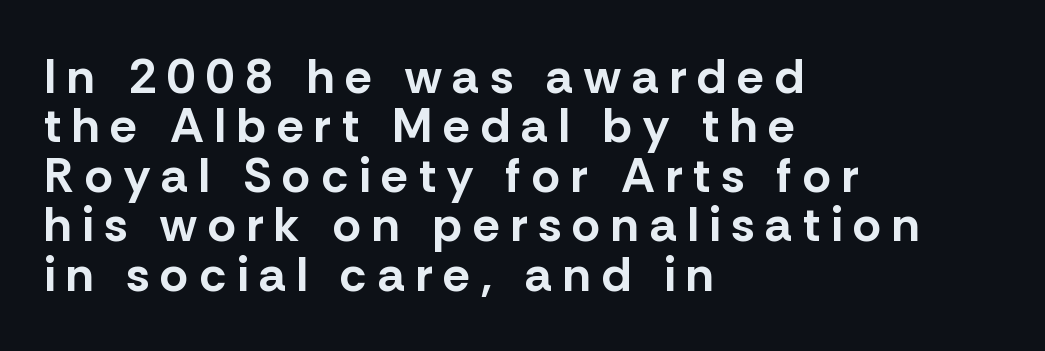
Q: Is the text bold? A: Yes.
Q: Is the text italic (slanted)? A: No, it is upright.
Q: Is the typeface a serif or a sans-serif typeface? A: Sans-serif.
Q: Is the text underlined? A: No.
Q: How is the paragraph aligned? A: Left-aligned.
Q: Is the spacing between letters normal or unusually wide? A: Unusually wide.
Q: Is the spacing between lines tight, normal or loose? A: Tight.
Q: Width (condensed, normal, or wide)? A: Normal.
Q: Stroke contrast? A: Low.
Q: x-height? A: Medium.
Q: Monospaced? A: No.
